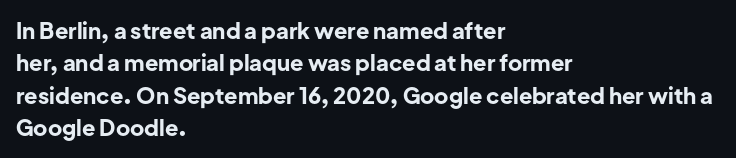
This block has exactly the height ordinary leading produces. A roman cut, with each character standing at attention. Typesetter's note: full bold, strokes at maximum text heaviness. The rendering anchors every line to the left-hand side.
